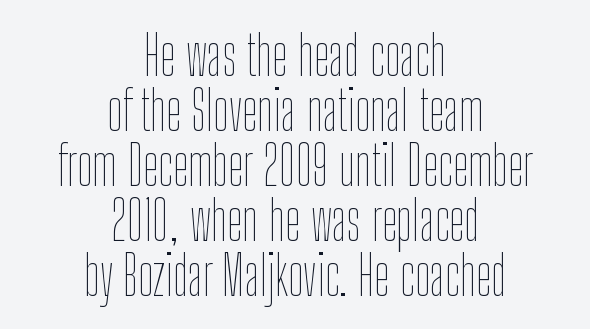
{"italic": "no", "bold": "no", "weight": "thin", "width": "condensed", "stroke_contrast": "low", "x_height": "medium", "monospaced": "no", "underline": "no", "align": "center", "line_spacing": "tight", "line_spacing_ratio": 1.0, "letter_spacing": "normal", "letter_spacing_em": 0.0, "glyph_px": 55}
